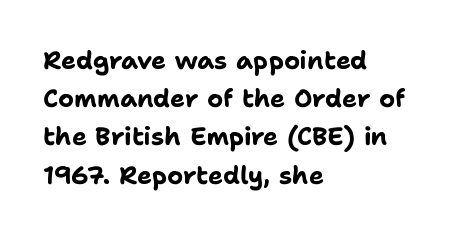
The image shows 25 px bold type, upright; set left-aligned, normal line spacing (1.53x), normal letter spacing, not underlined.
